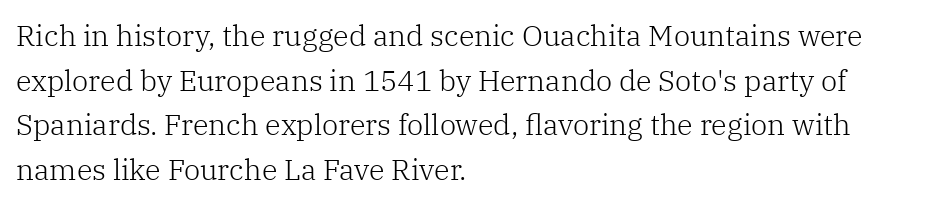
{"serif": "yes", "italic": "no", "bold": "no", "weight": "light", "width": "normal", "stroke_contrast": "low", "x_height": "medium", "monospaced": "no", "underline": "no", "align": "left", "line_spacing": "normal", "line_spacing_ratio": 1.54, "letter_spacing": "normal", "letter_spacing_em": 0.0, "glyph_px": 29}
